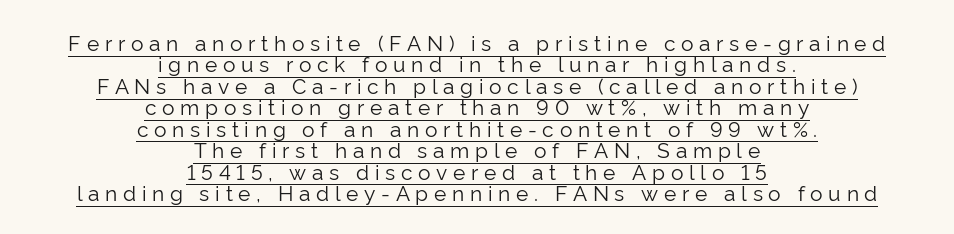
{"italic": "no", "bold": "no", "underline": "yes", "align": "center", "line_spacing": "tight", "line_spacing_ratio": 1.02, "letter_spacing": "wide", "letter_spacing_em": 0.27, "glyph_px": 21}
